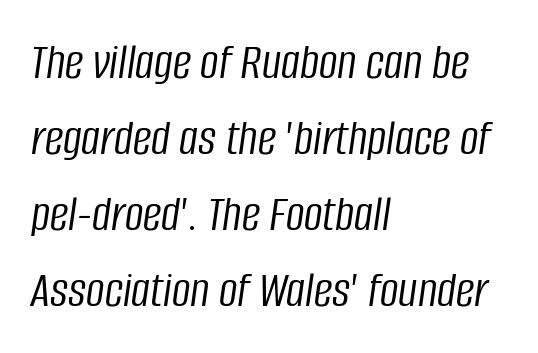
{"italic": "yes", "lean": "right", "slant_degrees": 8, "bold": "no", "weight": "light", "width": "condensed", "stroke_contrast": "low", "x_height": "large", "monospaced": "no", "underline": "no", "align": "left", "line_spacing": "normal", "line_spacing_ratio": 1.46, "letter_spacing": "normal", "letter_spacing_em": 0.0, "glyph_px": 52}
